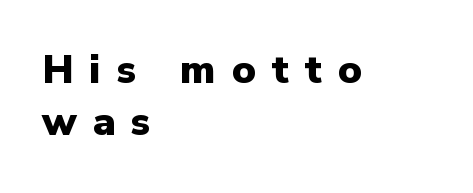
Character widths vary here, with narrow letters taking less room than wide ones. Posture: straight, roman, zero tilt. Notice how the passage keeps a crisp vertical edge on the left only. Regarding serifs, this sample does without them. There is plenty of visible air inserted between adjacent glyphs.
